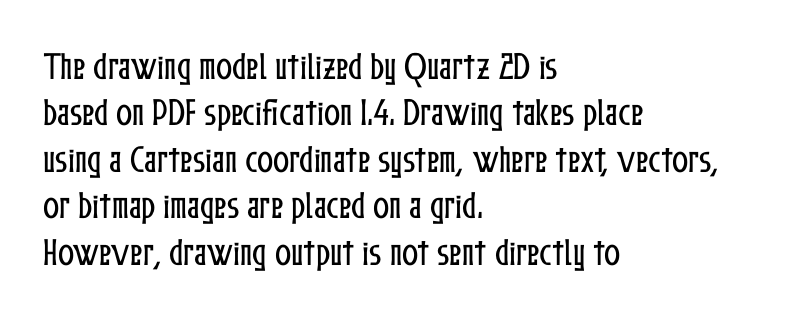
The words here are not underlined. Whoever set this chose a conventional vertical rhythm. Character widths vary here, with narrow letters taking less room than wide ones. Line beginnings align vertically; line endings do not. Spacing between characters is what you'd get straight out of the box.
